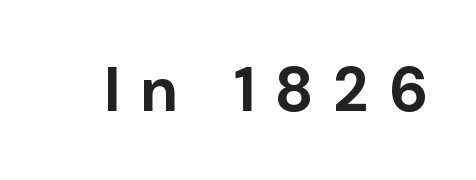
The image shows 62 px bold sans-serif type, upright; set unusually wide letter spacing (+0.35 em), not underlined; low stroke contrast and a medium x-height.
